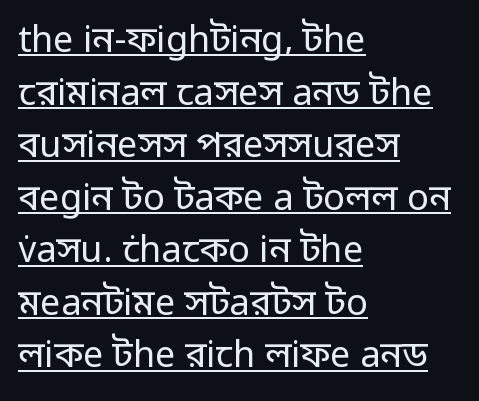
Q: Is the text bold? A: No.
Q: Is the text italic (slanted)? A: No, it is upright.
Q: Is the typeface a serif or a sans-serif typeface? A: Sans-serif.
Q: Is the text underlined? A: Yes.
Q: How is the paragraph aligned? A: Left-aligned.
Q: Is the spacing between letters normal or unusually wide? A: Normal.
Q: Is the spacing between lines tight, normal or loose? A: Normal.
Q: Width (condensed, normal, or wide)? A: Normal.
Q: Stroke contrast? A: Low.
Q: x-height? A: Medium.
Q: Monospaced? A: No.
